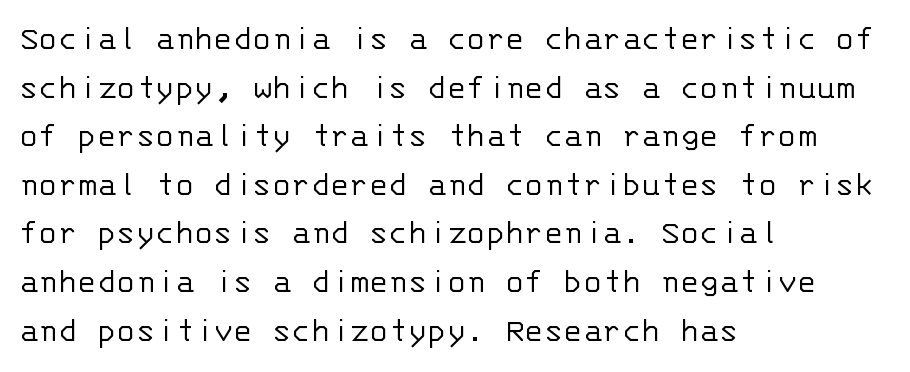
{"serif": "no", "italic": "no", "bold": "no", "weight": "light", "width": "normal", "stroke_contrast": "low", "x_height": "large", "monospaced": "yes", "underline": "no", "align": "left", "line_spacing": "normal", "line_spacing_ratio": 1.35, "letter_spacing": "normal", "letter_spacing_em": 0.0, "glyph_px": 36}
